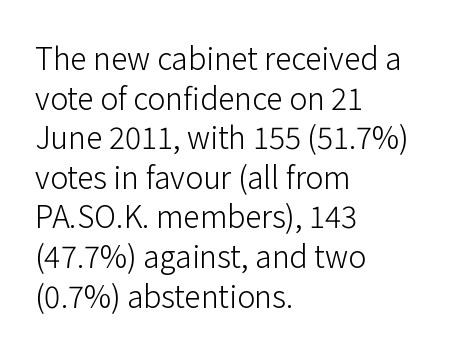
The rendering anchors every line to the left-hand side. The rendering uses natural spacing where letterforms have individual widths. These lines sit exactly where default settings would place them. Type without underlining. Look at the bottom of the vertical strokes: they stop flat, with no serifs. Short note: letters normally spaced.
